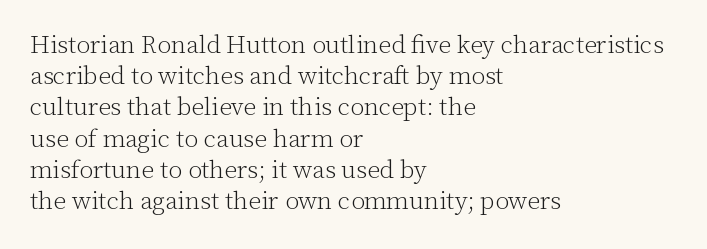
Q: Is the text bold? A: No.
Q: Is the text italic (slanted)? A: No, it is upright.
Q: Is the text underlined? A: No.
Q: How is the paragraph aligned? A: Left-aligned.
Q: Is the spacing between letters normal or unusually wide? A: Normal.
Q: Is the spacing between lines tight, normal or loose? A: Normal.
